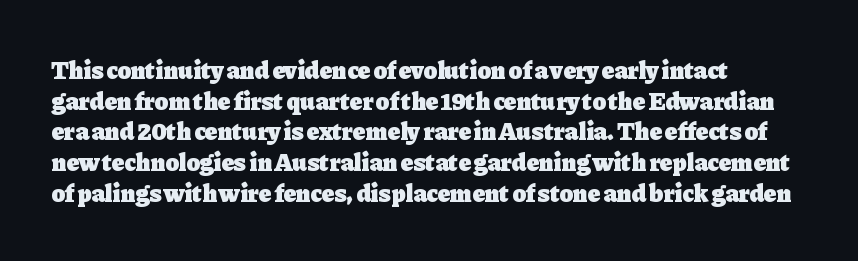
{"italic": "no", "bold": "yes", "underline": "no", "align": "left", "line_spacing_ratio": 1.23, "letter_spacing": "normal", "letter_spacing_em": 0.0, "glyph_px": 25}
